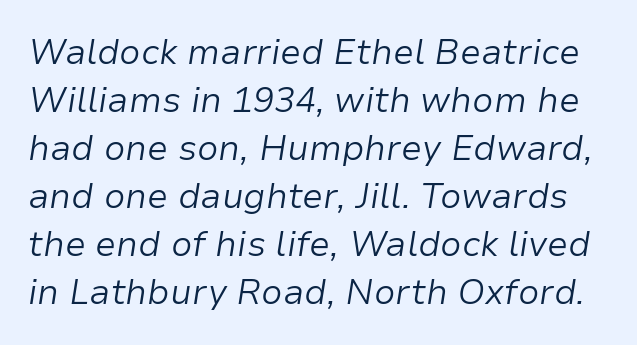
{"italic": "yes", "lean": "right", "slant_degrees": 9, "bold": "no", "weight": "light", "width": "normal", "stroke_contrast": "low", "x_height": "medium", "monospaced": "no", "underline": "no", "line_spacing": "normal", "line_spacing_ratio": 1.37, "letter_spacing": "normal", "letter_spacing_em": 0.0, "glyph_px": 35}
